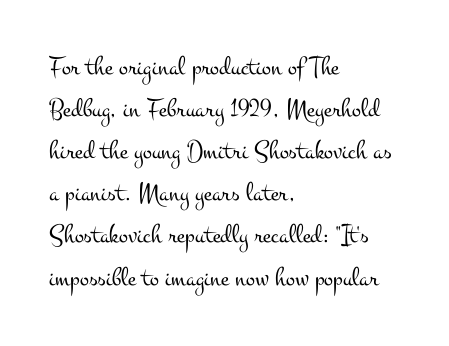
Q: Is the text bold? A: No.
Q: Is the text italic (slanted)? A: Yes.
Q: Is the text underlined? A: No.
Q: How is the paragraph aligned? A: Left-aligned.
Q: Is the spacing between letters normal or unusually wide? A: Normal.
Q: Is the spacing between lines tight, normal or loose? A: Normal.
